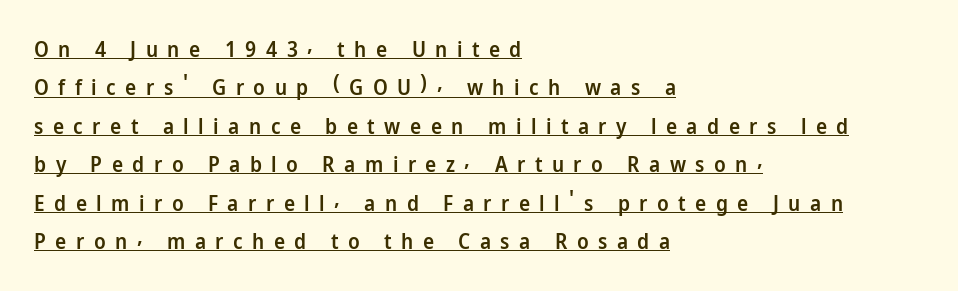
The image shows 21 px text type, upright; set left-aligned, line spacing 1.83x, unusually wide letter spacing (+0.45 em), underlined.
